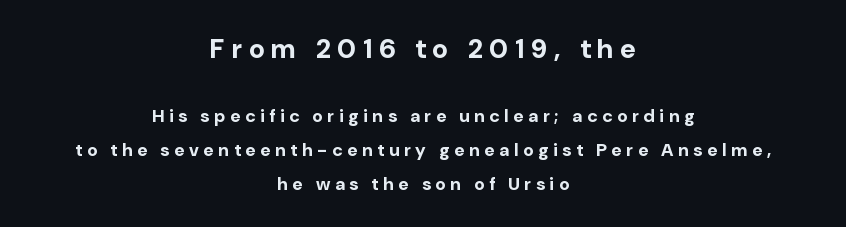
Q: Is the text bold? A: Yes.
Q: Is the text italic (slanted)? A: No, it is upright.
Q: Is the text underlined? A: No.
Q: How is the paragraph aligned? A: Centered.
Q: Is the spacing between letters normal or unusually wide? A: Unusually wide.
Q: Which block of text is set in a larger size, the first (top) or the second (bottom)? A: The first (top) one.
